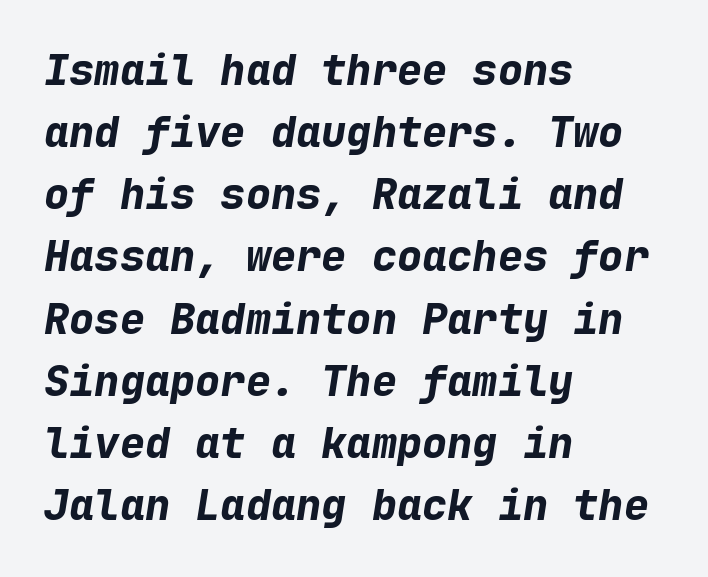
{"italic": "yes", "lean": "right", "slant_degrees": 9, "bold": "yes", "weight": "bold", "width": "normal", "stroke_contrast": "low", "x_height": "medium", "monospaced": "yes", "underline": "no", "align": "left", "line_spacing": "normal", "line_spacing_ratio": 1.48, "letter_spacing": "normal", "letter_spacing_em": 0.0, "glyph_px": 42}
